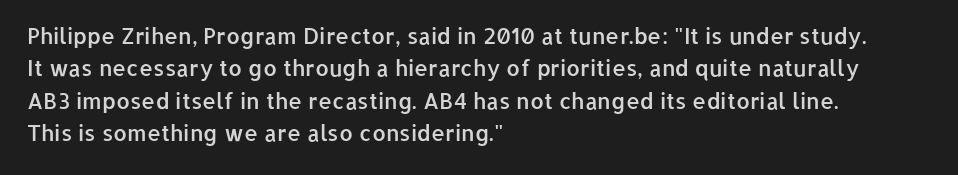
{"italic": "no", "bold": "semi", "underline": "no", "align": "left", "line_spacing": "normal", "line_spacing_ratio": 1.47, "letter_spacing": "normal", "letter_spacing_em": 0.0, "glyph_px": 22}
